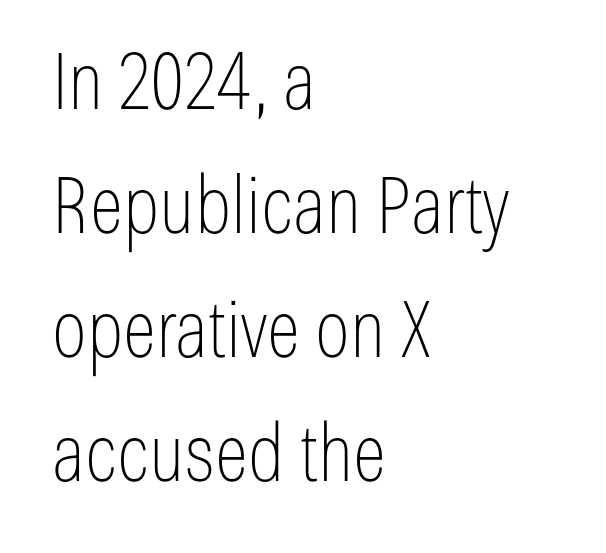
{"serif": "no", "italic": "no", "bold": "no", "weight": "thin", "width": "condensed", "stroke_contrast": "low", "x_height": "medium", "monospaced": "no", "underline": "no", "align": "left", "line_spacing": "normal", "line_spacing_ratio": 1.57, "letter_spacing": "normal", "letter_spacing_em": 0.0, "glyph_px": 79}
